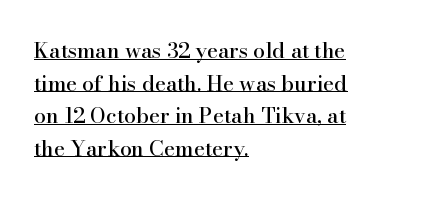
Q: Is the text italic (slanted)? A: No, it is upright.
Q: Is the text underlined? A: Yes.
Q: How is the paragraph aligned? A: Left-aligned.
Q: Is the spacing between letters normal or unusually wide? A: Normal.
Q: Is the spacing between lines tight, normal or loose? A: Normal.
